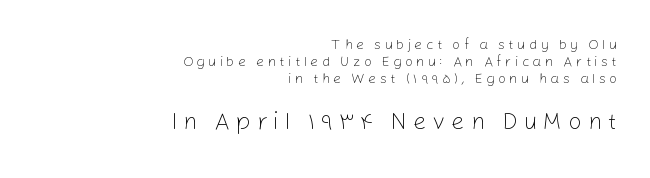
The type is letterspaced generously, with wide tracking. Lines of text with bare space underneath. The more generous point size was reserved for the lower chunk. Do the letters lean? They stand straight.
